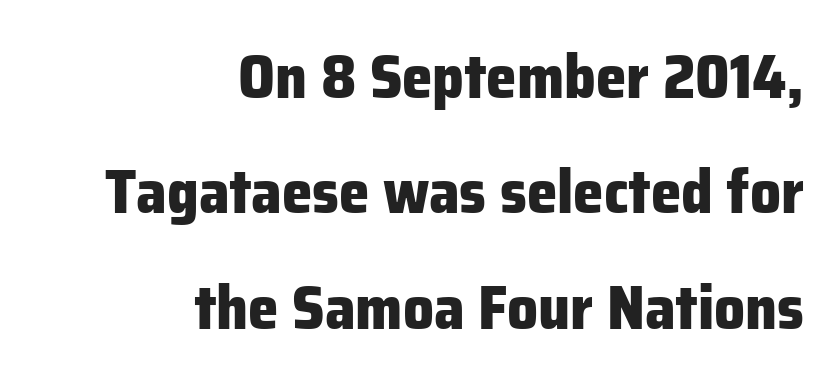
A typesetter would call this proportional, since set widths differ per character. Heft: maximum for text — a bold. The typography opts for an upright posture over an oblique one. The paragraph shown leans on its right margin. Nope, no serifs anywhere on these letters.
